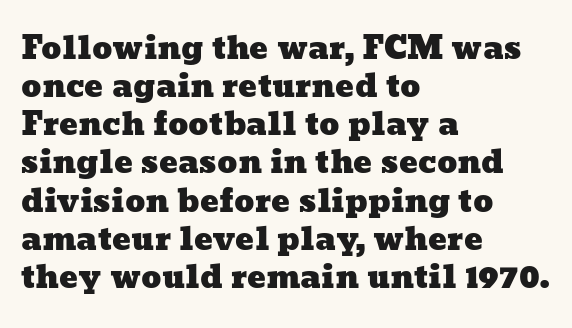
Q: Is the text underlined? A: No.
Q: How is the paragraph aligned? A: Left-aligned.
Q: Is the spacing between letters normal or unusually wide? A: Normal.
Q: Width (condensed, normal, or wide)? A: Wide.
Q: Stroke contrast? A: Low.
Q: x-height? A: Medium.
Q: Monospaced? A: No.
